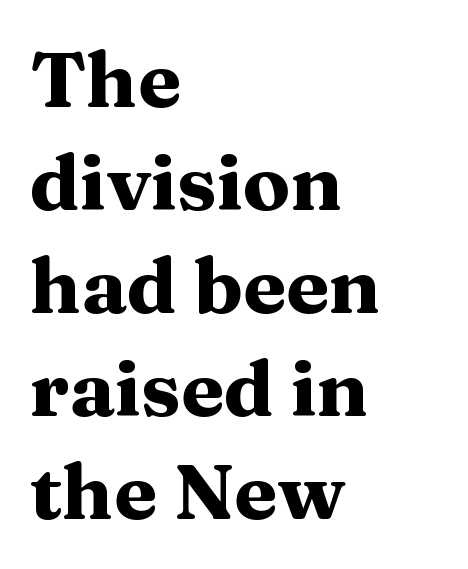
Q: Is the text bold? A: Yes.
Q: Is the text italic (slanted)? A: No, it is upright.
Q: Is the typeface a serif or a sans-serif typeface? A: Serif.
Q: Is the text underlined? A: No.
Q: How is the paragraph aligned? A: Left-aligned.
Q: Is the spacing between letters normal or unusually wide? A: Normal.
Q: Is the spacing between lines tight, normal or loose? A: Normal.
Q: Width (condensed, normal, or wide)? A: Wide.
Q: Stroke contrast? A: Medium.
Q: x-height? A: Medium.
Q: Monospaced? A: No.
